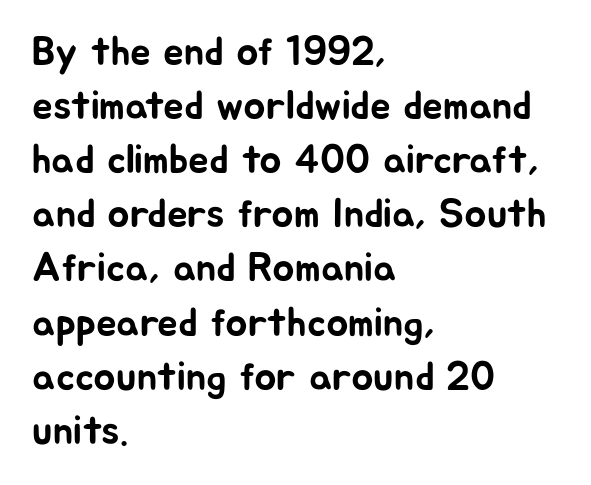
Q: Is the text italic (slanted)? A: No, it is upright.
Q: Is the typeface a serif or a sans-serif typeface? A: Sans-serif.
Q: Is the text underlined? A: No.
Q: How is the paragraph aligned? A: Left-aligned.
Q: Is the spacing between letters normal or unusually wide? A: Normal.
Q: Is the spacing between lines tight, normal or loose? A: Normal.
Q: Width (condensed, normal, or wide)? A: Normal.
Q: Stroke contrast? A: Low.
Q: x-height? A: Medium.
Q: Monospaced? A: No.
